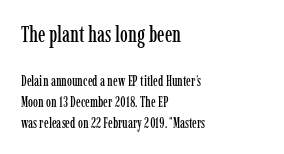
Has an underline been added? It has not. Line starts are locked; line ends wander. In terms of leading, this rendering sits right in the middle. Caption: standard tracking, unaltered. Large over small — that's the arrangement of the two blocks here.
